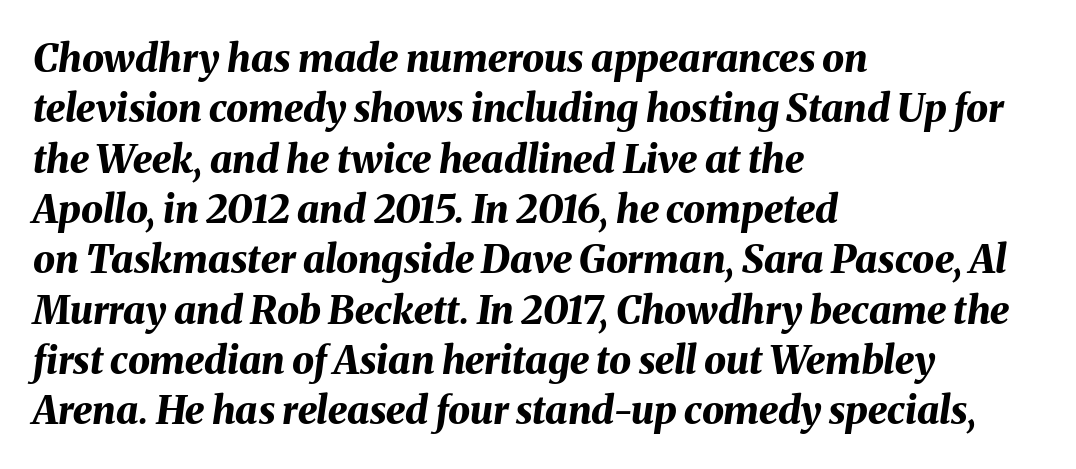
Honestly, the row spacing looks completely unremarkable. Compared with ordinary roman type, these characters are visibly tilted. The passage shown is typed in a proportional face where columns would drift. Type without underlining. Letter spacing: default. Weight check: bold — yes, fully.
